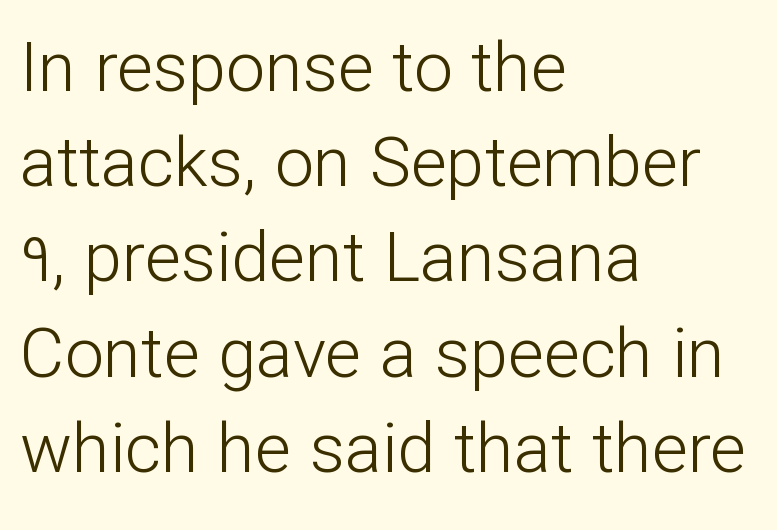
{"serif": "no", "italic": "no", "bold": "no", "weight": "light", "width": "normal", "stroke_contrast": "low", "x_height": "medium", "monospaced": "no", "underline": "no", "align": "left", "line_spacing": "normal", "line_spacing_ratio": 1.38, "letter_spacing": "normal", "letter_spacing_em": 0.0, "glyph_px": 69}
